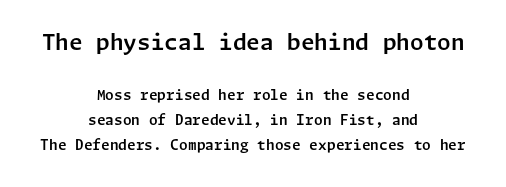
Q: Is the text italic (slanted)? A: No, it is upright.
Q: Is the text underlined? A: No.
Q: How is the paragraph aligned? A: Centered.
Q: Is the spacing between letters normal or unusually wide? A: Normal.
Q: Which block of text is set in a larger size, the first (top) or the second (bottom)? A: The first (top) one.
